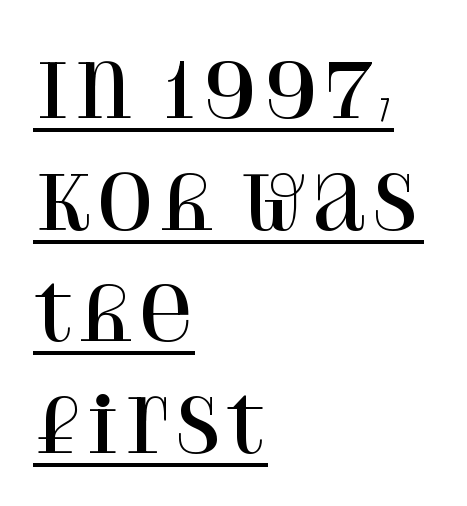
{"serif": "yes", "italic": "no", "width": "normal", "stroke_contrast": "high", "x_height": "large", "monospaced": "no", "underline": "yes", "align": "left", "line_spacing": "normal", "line_spacing_ratio": 1.51, "letter_spacing": "normal", "letter_spacing_em": 0.0, "glyph_px": 74}
